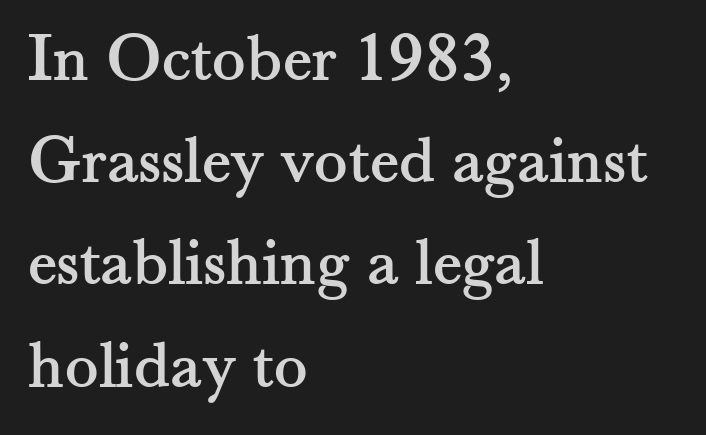
Short and long lines alike share a common starting point at left. Is there any slant? The stems are plumb. The strip under each line holds only bare page. Note: serifs present on the glyphs. The passage shown has conventional tracking throughout. Is there much room between lines? A standard amount, neither cramped nor airy.
